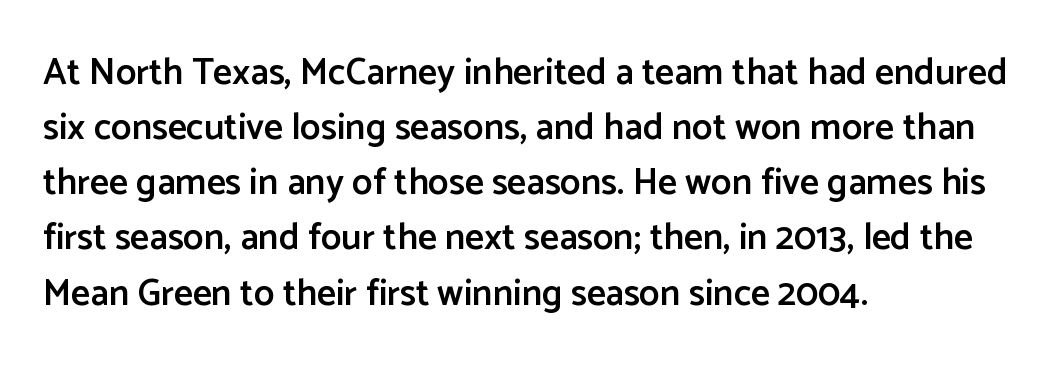
The image shows 37 px semibold sans-serif type, upright; set left-aligned, normal line spacing (1.49x), normal letter spacing, not underlined; low stroke contrast and a medium x-height.
